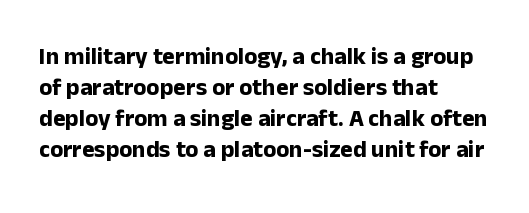
The image shows 24 px bold type, upright; set left-aligned, normal line spacing (1.29x), normal letter spacing, not underlined.
